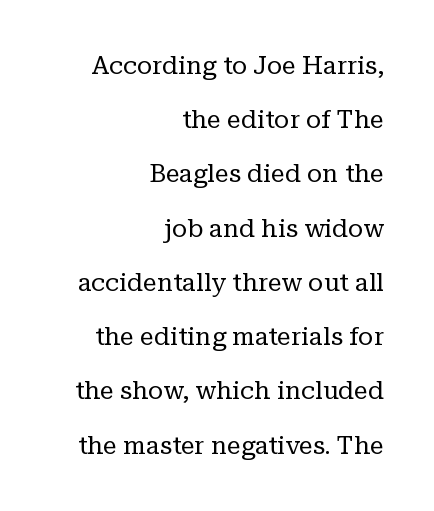
The image shows 25 px text type, upright; set right-aligned, loose line spacing (2.17x), normal letter spacing, not underlined.
